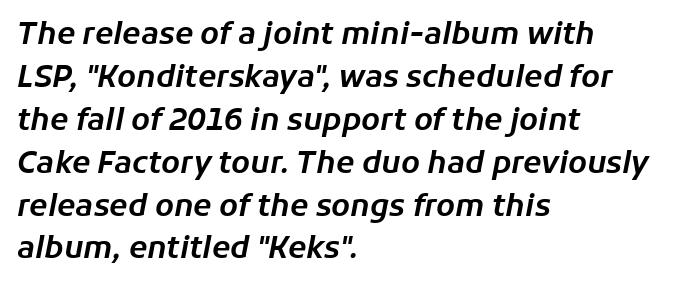
Q: Is the text italic (slanted)? A: Yes, it leans right by about 11 degrees.
Q: Is the text underlined? A: No.
Q: How is the paragraph aligned? A: Left-aligned.
Q: Is the spacing between letters normal or unusually wide? A: Normal.
Q: Is the spacing between lines tight, normal or loose? A: Normal.
Q: Width (condensed, normal, or wide)? A: Normal.
Q: Stroke contrast? A: Low.
Q: x-height? A: Medium.
Q: Monospaced? A: No.
